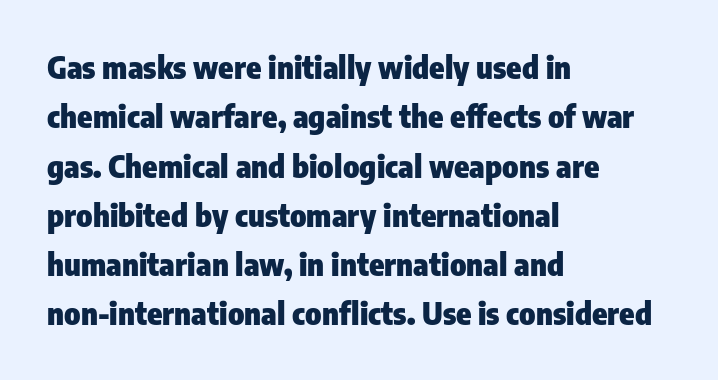
{"serif": "no", "italic": "no", "bold": "yes", "weight": "heavy", "width": "condensed", "stroke_contrast": "low", "x_height": "medium", "monospaced": "no", "underline": "no", "align": "left", "line_spacing": "normal", "line_spacing_ratio": 1.59, "letter_spacing": "normal", "letter_spacing_em": 0.0, "glyph_px": 31}
